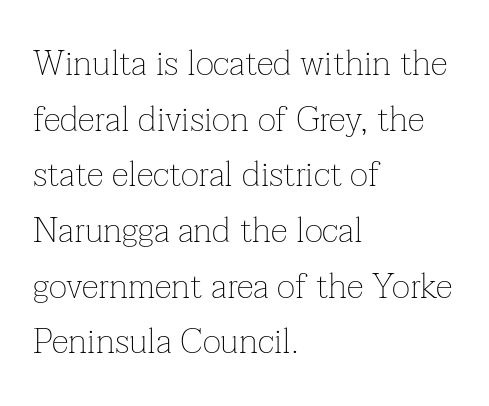
Q: Is the text bold? A: No.
Q: Is the text italic (slanted)? A: No, it is upright.
Q: Is the typeface a serif or a sans-serif typeface? A: Serif.
Q: Is the text underlined? A: No.
Q: How is the paragraph aligned? A: Left-aligned.
Q: Is the spacing between letters normal or unusually wide? A: Normal.
Q: Is the spacing between lines tight, normal or loose? A: Normal.
Q: Width (condensed, normal, or wide)? A: Normal.
Q: Stroke contrast? A: Low.
Q: x-height? A: Medium.
Q: Monospaced? A: No.
